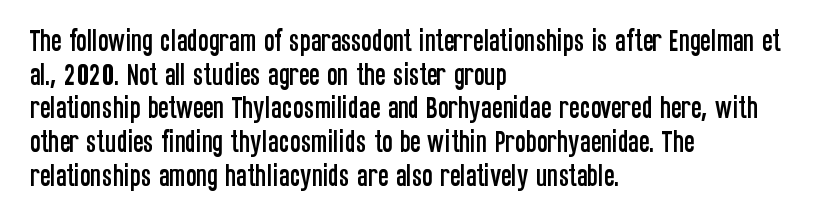
The image shows 25 px text type, upright; set left-aligned, normal line spacing (1.35x), normal letter spacing, not underlined.
